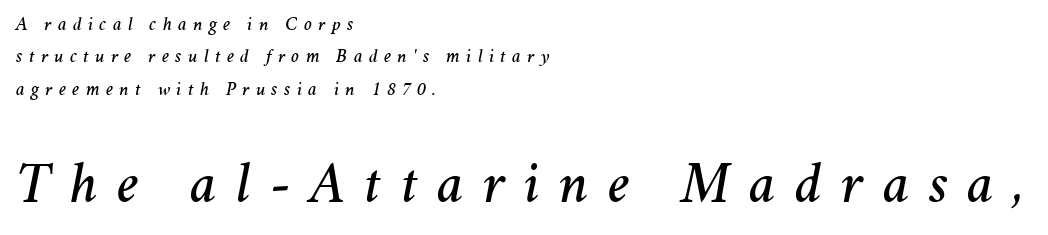
The later block is typeset at a bigger size than the earlier block. The face used here is rendered with a markedly widened letterfit. A bare baseline throughout the passage. The rows are spaced the way most documents space them. Character widths vary here, with narrow letters taking less room than wide ones. Designer's note — italics engaged.
